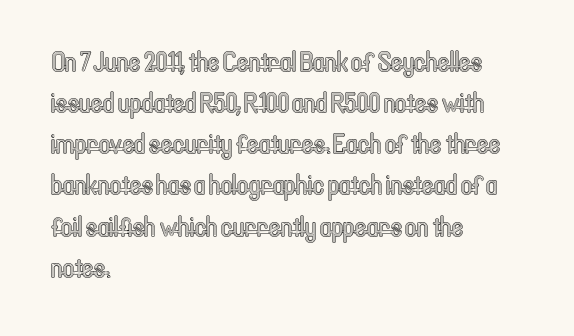
Q: Is the text italic (slanted)? A: No, it is upright.
Q: Is the text underlined? A: No.
Q: How is the paragraph aligned? A: Left-aligned.
Q: Is the spacing between letters normal or unusually wide? A: Normal.
Q: Is the spacing between lines tight, normal or loose? A: Normal.
Q: Width (condensed, normal, or wide)? A: Condensed.
Q: x-height? A: Medium.
Q: Monospaced? A: No.
